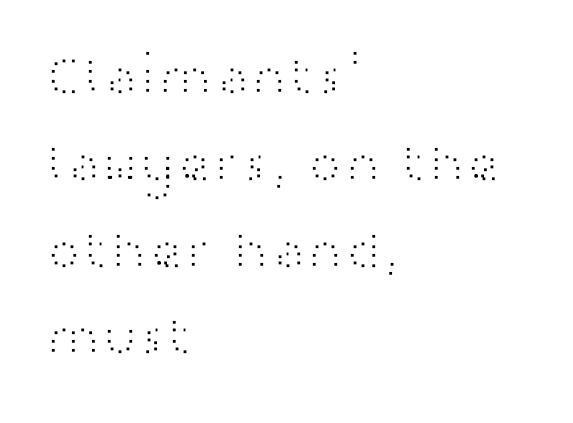
{"serif": "no", "italic": "no", "bold": "no", "weight": "light", "width": "wide", "stroke_contrast": "high", "x_height": "medium", "monospaced": "no", "underline": "no", "align": "left", "line_spacing": "normal", "line_spacing_ratio": 1.55, "letter_spacing": "normal", "letter_spacing_em": 0.0, "glyph_px": 56}
